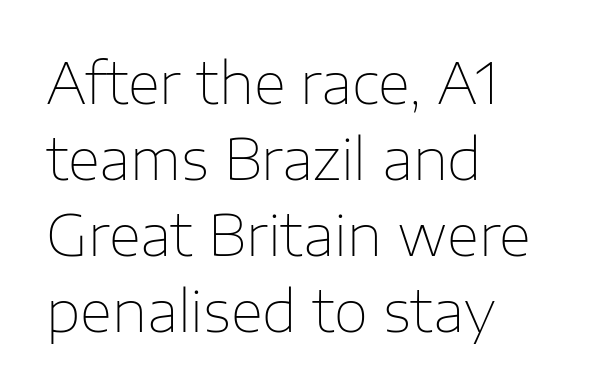
Q: Is the text bold? A: No.
Q: Is the text italic (slanted)? A: No, it is upright.
Q: Is the typeface a serif or a sans-serif typeface? A: Sans-serif.
Q: Is the text underlined? A: No.
Q: How is the paragraph aligned? A: Left-aligned.
Q: Is the spacing between letters normal or unusually wide? A: Normal.
Q: Is the spacing between lines tight, normal or loose? A: Normal.
Q: Width (condensed, normal, or wide)? A: Normal.
Q: Stroke contrast? A: Low.
Q: x-height? A: Medium.
Q: Monospaced? A: No.
